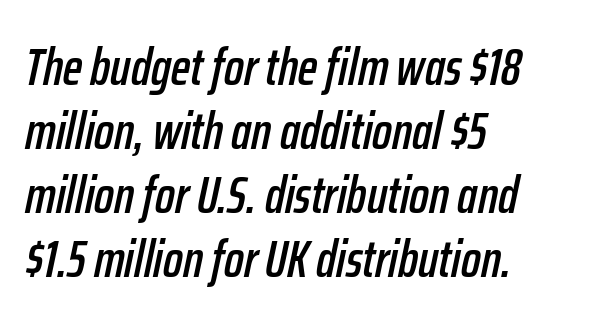
The image shows 52 px condensed type, italic (leaning right); set left-aligned, line spacing 1.23x, normal letter spacing, not underlined; low stroke contrast and a medium x-height.
